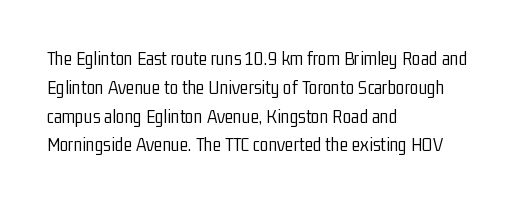
The image shows 20 px text type, upright; set left-aligned, normal line spacing (1.44x), normal letter spacing, not underlined.
